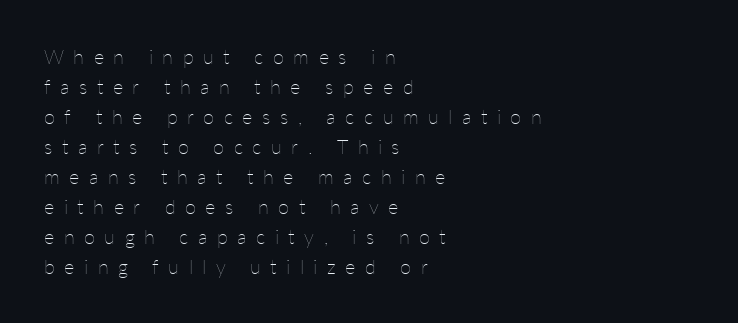
{"italic": "no", "bold": "no", "underline": "no", "align": "left", "line_spacing": "normal", "line_spacing_ratio": 1.5, "letter_spacing": "wide", "letter_spacing_em": 0.47, "glyph_px": 20}
